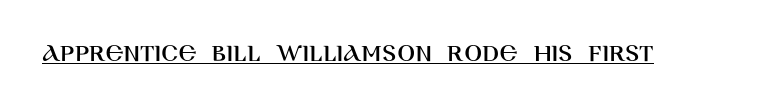
Posture: vertical. Is the letter spacing exaggerated? No — it looks like the ordinary default. These characters rest on top of a visible drawn line.
